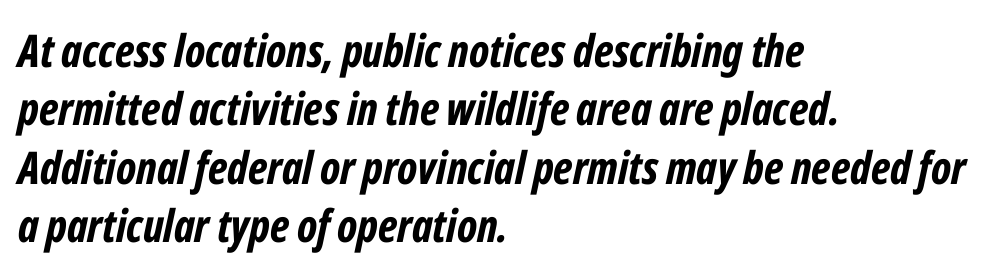
The image shows 45 px bold, condensed type, italic (leaning right); set left-aligned, normal line spacing (1.3x), normal letter spacing, not underlined; low stroke contrast and a medium x-height.
